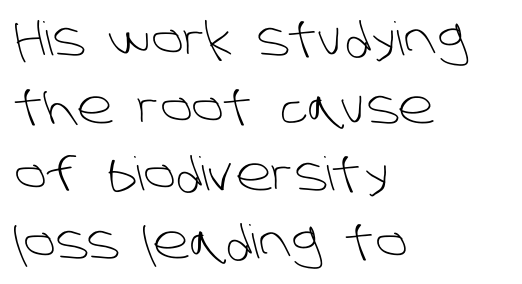
The image shows 46 px light sans-serif type; set left-aligned, normal line spacing (1.47x), normal letter spacing, not underlined; low stroke contrast and a large x-height.
